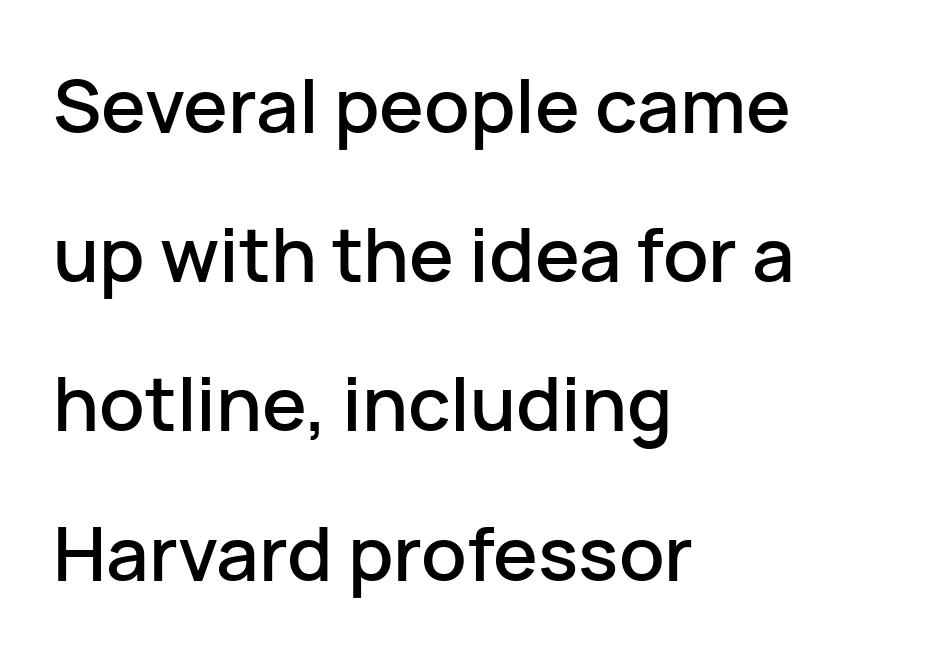
Here the designer chose a conventional face with non-uniform glyph widths. The type is set solid horizontally, with unmodified tracking. Successive baselines arrive slowly, with a big drop between each. Unlike italic type, these characters show no tilt at all. Left-aligned paragraph, ragged on the right. Quick note: underline off.
